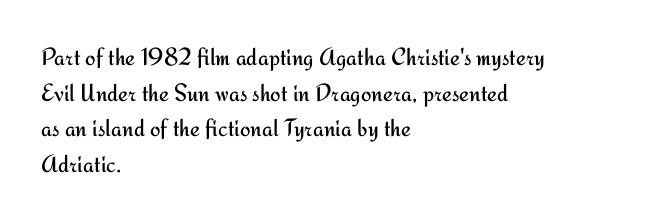
Q: Is the text bold? A: No.
Q: Is the text italic (slanted)? A: No, it is upright.
Q: Is the text underlined? A: No.
Q: How is the paragraph aligned? A: Left-aligned.
Q: Is the spacing between letters normal or unusually wide? A: Normal.
Q: Is the spacing between lines tight, normal or loose? A: Normal.
